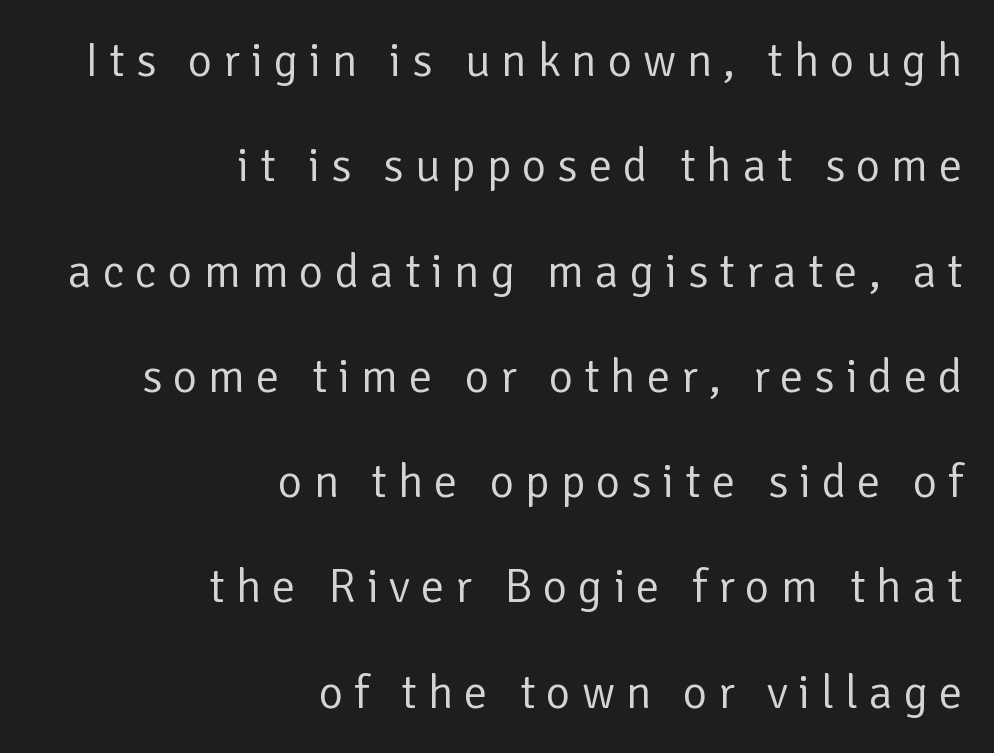
The image shows 47 px regular-weight sans-serif type, upright; set right-aligned, loose line spacing (2.24x), unusually wide letter spacing (+0.23 em), not underlined; low stroke contrast and a medium x-height.
